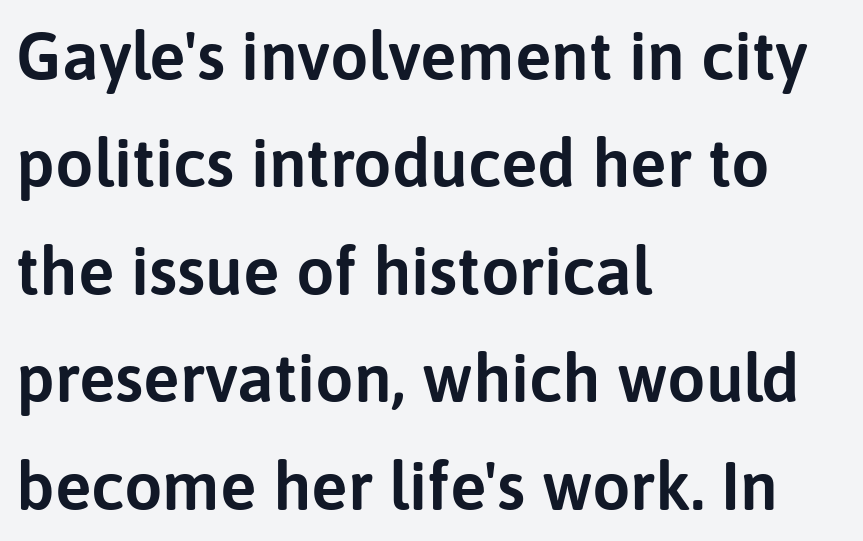
The image shows 68 px sans-serif type, upright; set left-aligned, normal line spacing (1.58x), normal letter spacing, not underlined; low stroke contrast and a medium x-height.
